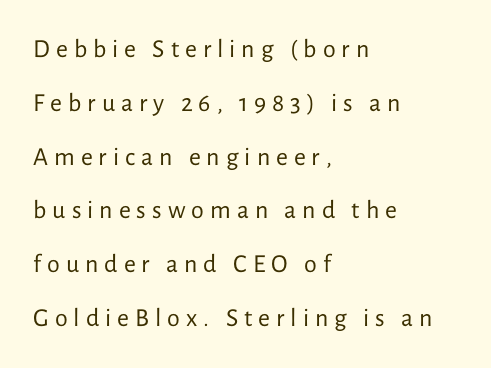
{"italic": "no", "bold": "no", "underline": "no", "align": "left", "line_spacing": "loose", "line_spacing_ratio": 2.07, "letter_spacing": "wide", "letter_spacing_em": 0.23, "glyph_px": 26}
